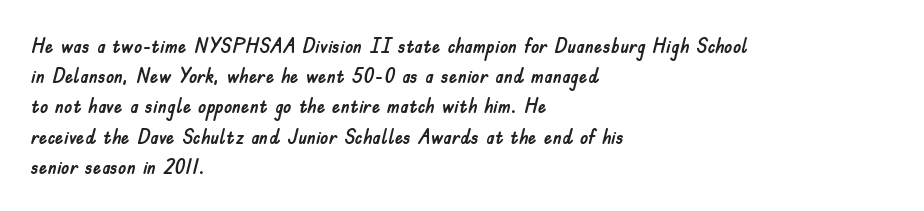
The lines sit at an ordinary, default distance from one another. What stands out about the letter spacing? Nothing — it is the standard amount. Leftover space on each line is placed entirely after the last word. Check the space under the baseline: it is left empty.
